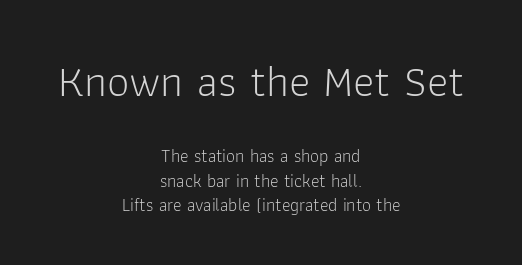
The image shows 45 px light sans-serif type, upright; set centered, normal line spacing (1.36x), normal letter spacing, not underlined; the first (top) block is 2.5x larger; low stroke contrast and a medium x-height.
